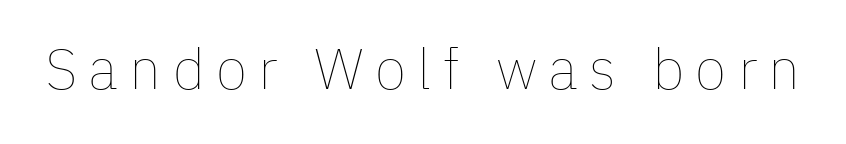
The image shows 57 px thin type, upright; set unusually wide letter spacing (+0.2 em), not underlined; low stroke contrast and a medium x-height.
